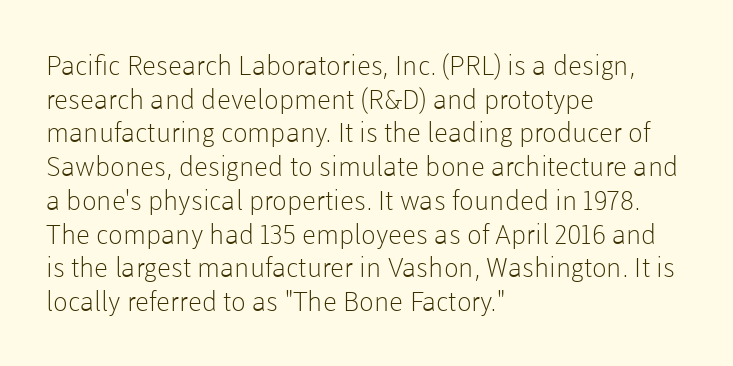
{"italic": "no", "bold": "no", "underline": "no", "align": "left", "line_spacing": "normal", "line_spacing_ratio": 1.25, "letter_spacing": "normal", "letter_spacing_em": 0.0, "glyph_px": 27}
